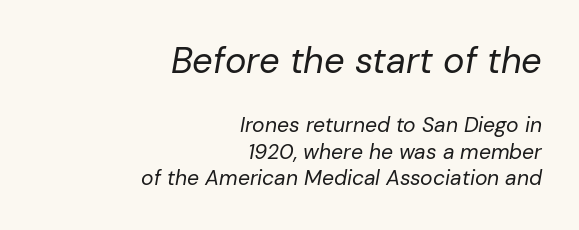
This is oblique type, the kind used for emphasis or titles. Leftover space on each line is placed entirely before the opening word. Whoever set this chose a conventional vertical rhythm. Check under the words: just untouched page. Stem width sits at or under what a default text font uses.
